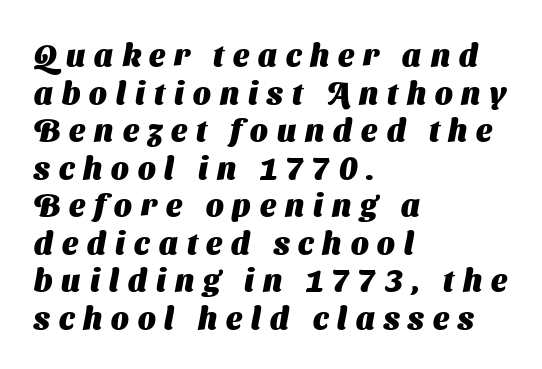
Visually the block forms a straight wall on the left and a jagged coastline on the right. The strip under each line holds only bare page. Grotesque or geometric, the face here clearly has no serifs. Thick stems and heavy bowls — unmistakably bold. Each letter keeps its own natural width here, so spacing adapts to shape. What stands out about the letter spacing? Its width — letters are far apart.
